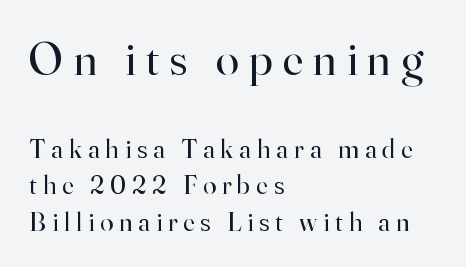
Typesetter's note — upper block bumped up in size, lower block left smaller. Evenly set lines give the paragraph a standard silhouette. Descenders hang freely into open space. Is the block centered? No — it sits flush against the left margin. The face used here is rendered with a markedly widened letterfit.
